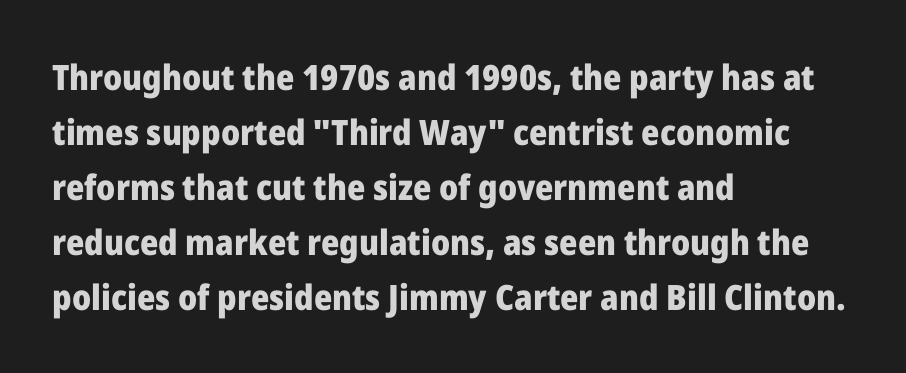
The image shows 35 px heavy sans-serif type, upright; set left-aligned, normal line spacing (1.57x), normal letter spacing, not underlined; low stroke contrast and a medium x-height.
